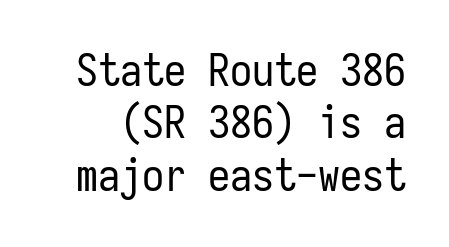
{"serif": "no", "italic": "no", "bold": "no", "weight": "regular", "width": "condensed", "stroke_contrast": "low", "x_height": "medium", "monospaced": "yes", "underline": "no", "line_spacing_ratio": 1.19, "letter_spacing": "normal", "letter_spacing_em": 0.0, "glyph_px": 44}
